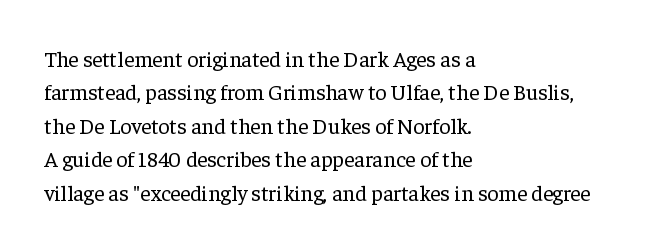
{"italic": "no", "bold": "no", "underline": "no", "align": "left", "line_spacing": "normal", "line_spacing_ratio": 1.52, "letter_spacing": "normal", "letter_spacing_em": 0.0, "glyph_px": 22}
